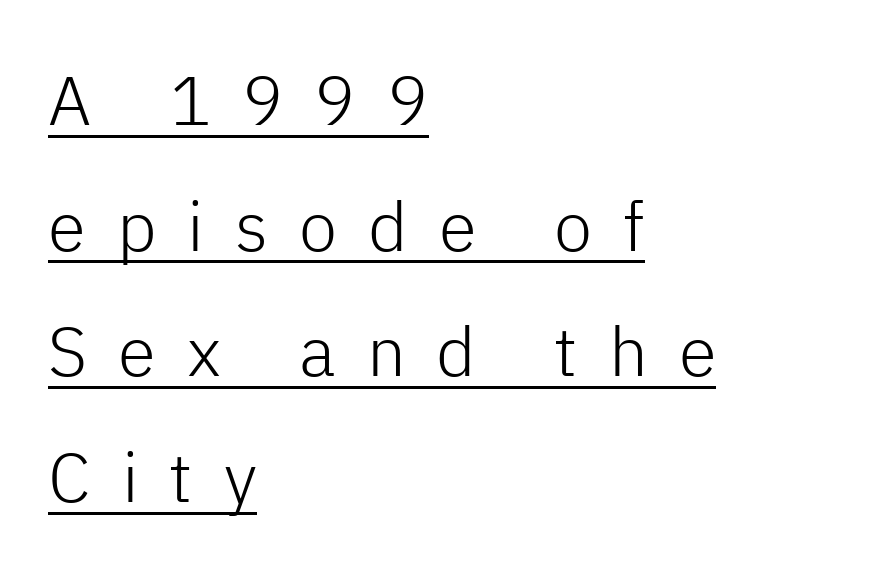
The typesetter has applied underlining to the passage shown. The letters are spread apart with noticeably loose tracking. Italic? Not at all — the glyphs are vertical. Do the characters align in a grid? No, the font is proportional. Visually the block forms a straight wall on the left and a jagged coastline on the right. Each letter's strokes conclude bluntly, with no projecting serifs.
